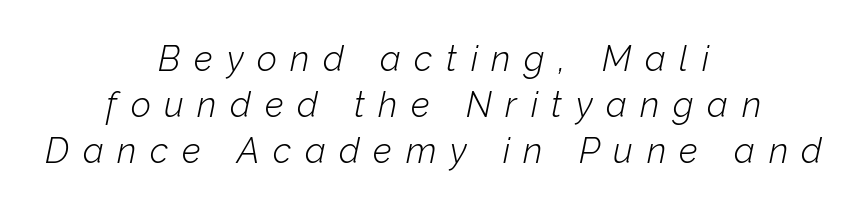
Q: Is the text bold? A: No.
Q: Is the text italic (slanted)? A: Yes, it leans right by about 12 degrees.
Q: Is the text underlined? A: No.
Q: How is the paragraph aligned? A: Centered.
Q: Is the spacing between letters normal or unusually wide? A: Unusually wide.
Q: Is the spacing between lines tight, normal or loose? A: Normal.
Q: Width (condensed, normal, or wide)? A: Normal.
Q: Stroke contrast? A: Low.
Q: x-height? A: Medium.
Q: Monospaced? A: No.
